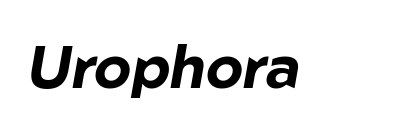
Every character sits at an angle, as italics do. Stroke thickness is high; the sample reads as a true bold. Descenders hang freely into open space. Inter-character spacing is left at the font's built-in metrics.
